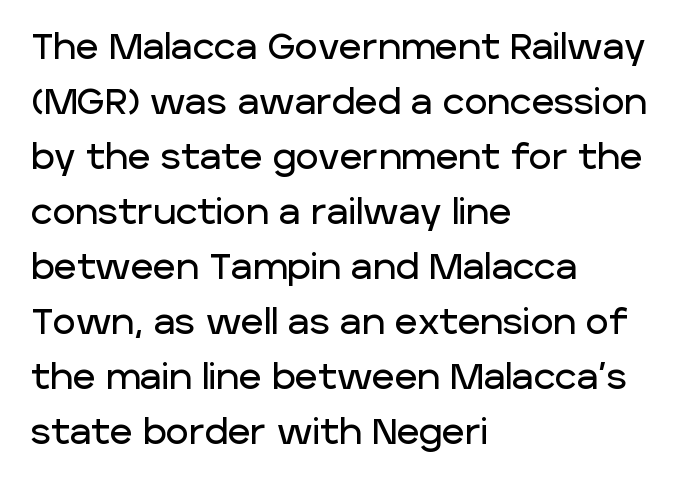
Serifs: no, the terminals of the letterforms are clean. A typesetter would call this proportional, since set widths differ per character. Unlike italic type, these characters show no tilt at all. The leading is moderate, giving the passage an even texture. This sample uses plain, unmodified letter spacing. Each line starts at the same left margin while the right side varies.
